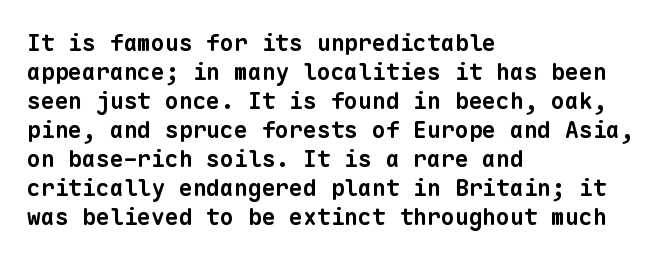
The image shows 23 px bold type; set left-aligned, normal line spacing (1.26x), normal letter spacing, not underlined.
